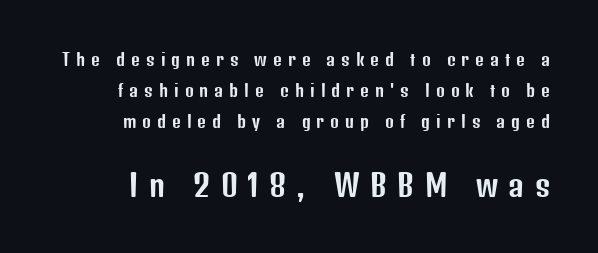
The image shows 30 px condensed sans-serif type, upright; set line spacing 1.83x, unusually wide letter spacing (+0.35 em), not underlined; the second (bottom) block is 1.76x larger; low stroke contrast and a medium x-height.
